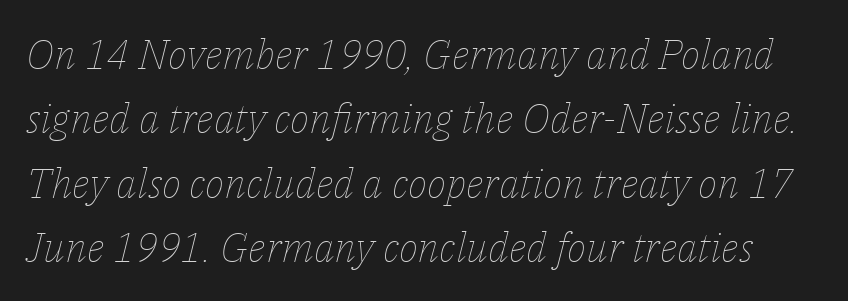
Q: Is the text bold? A: No.
Q: Is the text italic (slanted)? A: Yes, it leans right by about 14 degrees.
Q: Is the text underlined? A: No.
Q: Is the spacing between letters normal or unusually wide? A: Normal.
Q: Is the spacing between lines tight, normal or loose? A: Normal.
Q: Width (condensed, normal, or wide)? A: Normal.
Q: Stroke contrast? A: Low.
Q: x-height? A: Medium.
Q: Monospaced? A: No.
